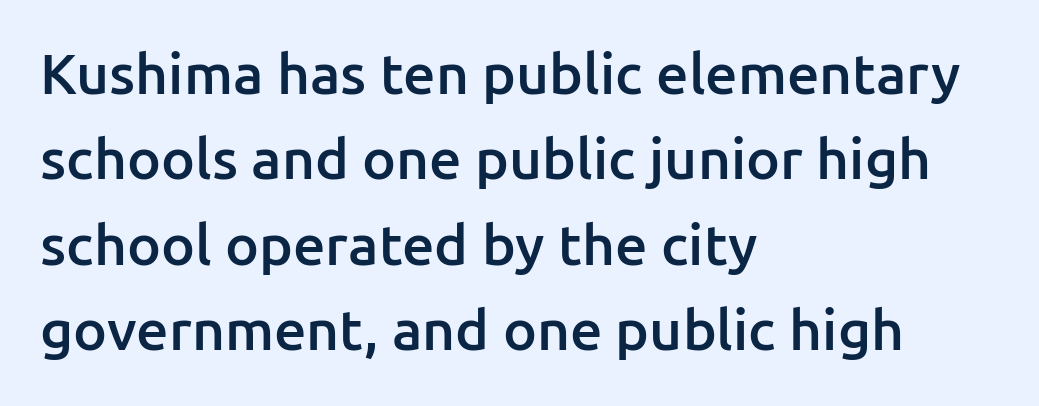
No extra tracking has been applied to these lines. This sample uses a sans-serif face. Glance below the letters and you will spot only blank space. Spacing verdict: proportional, widths tailored to each character. Which margin do the lines hug? The left one — the right edge is uneven. Is the type bold? Partly — it's a semibold, heavier than regular but not fully bold.
